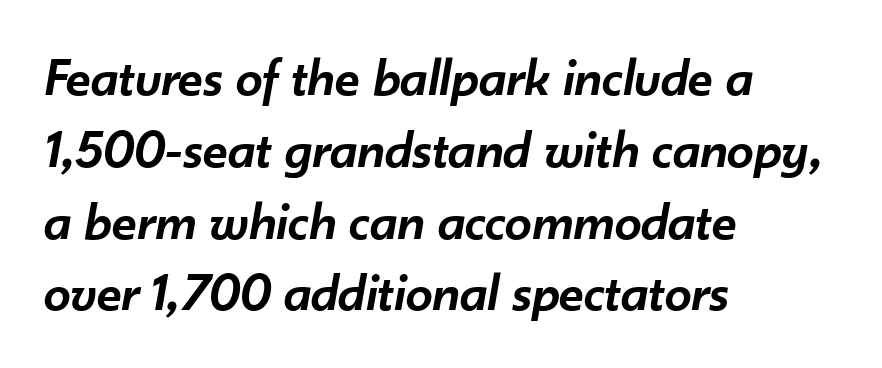
{"italic": "yes", "lean": "right", "slant_degrees": 10, "bold": "semi", "weight": "semibold", "width": "normal", "stroke_contrast": "low", "x_height": "small", "monospaced": "no", "underline": "no", "align": "left", "line_spacing": "normal", "line_spacing_ratio": 1.33, "letter_spacing": "normal", "letter_spacing_em": 0.0, "glyph_px": 54}
